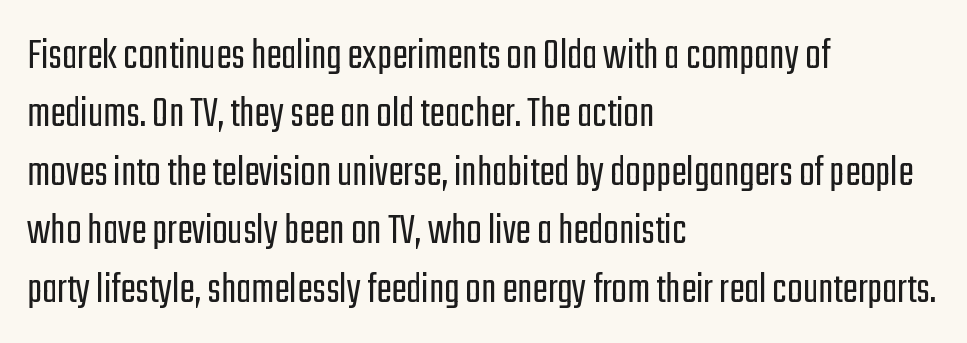
Q: Is the text bold? A: No.
Q: Is the text italic (slanted)? A: No, it is upright.
Q: Is the typeface a serif or a sans-serif typeface? A: Sans-serif.
Q: Is the text underlined? A: No.
Q: How is the paragraph aligned? A: Left-aligned.
Q: Is the spacing between letters normal or unusually wide? A: Normal.
Q: Is the spacing between lines tight, normal or loose? A: Normal.
Q: Width (condensed, normal, or wide)? A: Condensed.
Q: Stroke contrast? A: Low.
Q: x-height? A: Medium.
Q: Monospaced? A: No.
